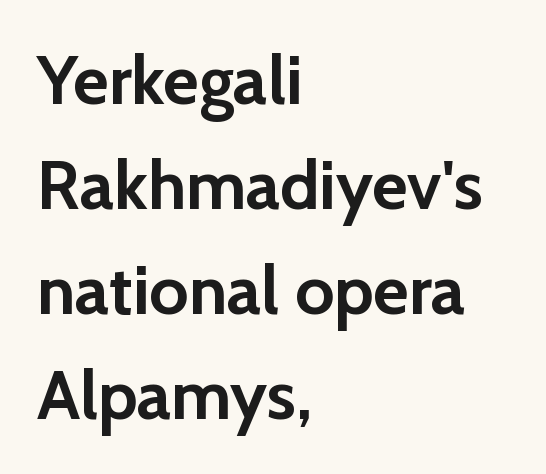
Caption: bold face, heavy strokes. Regular leading. A typesetter would call this proportional, since set widths differ per character. Honestly, there is no underline to notice here at all. No italicization has been applied; the sample stays upright. The lines are quadded left.
